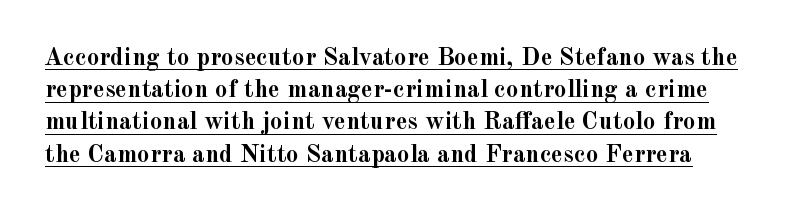
The image shows 25 px bold type, upright; set normal line spacing (1.29x), normal letter spacing, underlined.
